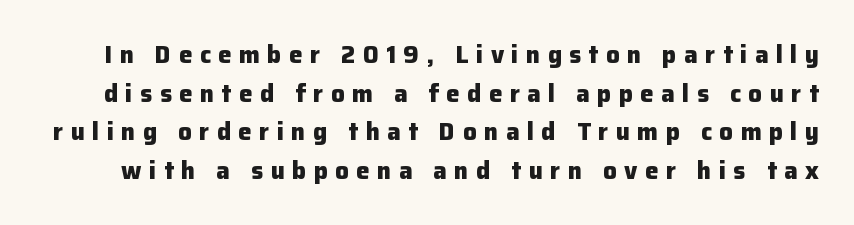
{"italic": "no", "bold": "yes", "underline": "no", "line_spacing": "normal", "line_spacing_ratio": 1.61, "letter_spacing": "wide", "letter_spacing_em": 0.31, "glyph_px": 24}
